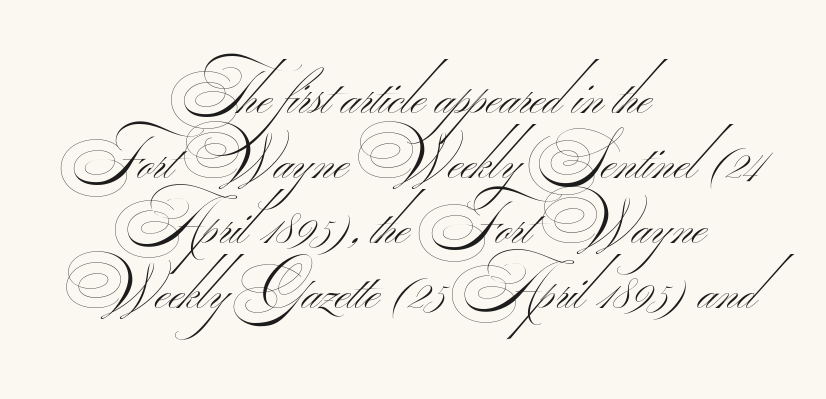
The image shows 62 px thin, wide sans-serif type; set centered, tight line spacing (1.05x), normal letter spacing, not underlined; medium stroke contrast.
